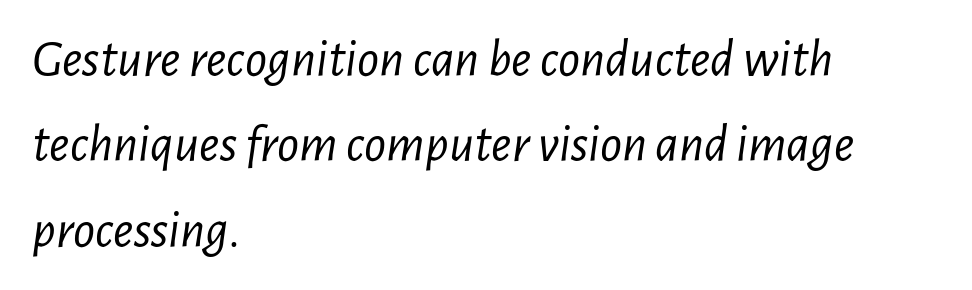
Q: Is the text bold? A: No.
Q: Is the text italic (slanted)? A: Yes, it leans right by about 7 degrees.
Q: Is the text underlined? A: No.
Q: How is the paragraph aligned? A: Left-aligned.
Q: Is the spacing between letters normal or unusually wide? A: Normal.
Q: Is the spacing between lines tight, normal or loose? A: Normal.
Q: Width (condensed, normal, or wide)? A: Condensed.
Q: Stroke contrast? A: Low.
Q: x-height? A: Medium.
Q: Monospaced? A: No.
